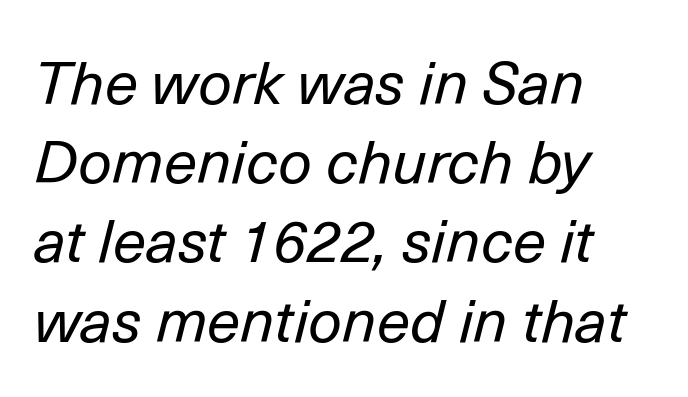
The image shows 60 px regular-weight type, italic (leaning right); set left-aligned, normal line spacing (1.32x), normal letter spacing, not underlined; low stroke contrast and a medium x-height.
